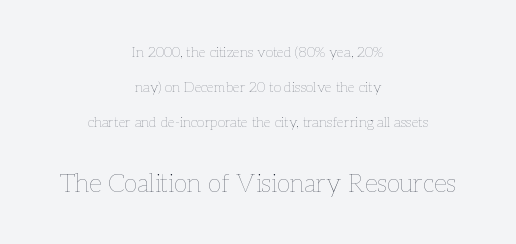
{"italic": "no", "bold": "no", "underline": "no", "align": "center", "line_spacing": "loose", "line_spacing_ratio": 2.49, "letter_spacing": "normal", "letter_spacing_em": 0.0, "larger_block": "second", "size_ratio": 1.79, "glyph_px": 25}
